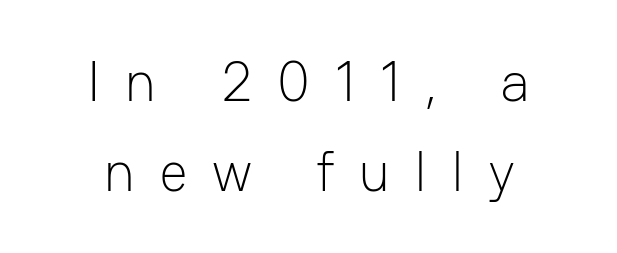
Q: Is the text bold? A: No.
Q: Is the text italic (slanted)? A: No, it is upright.
Q: Is the typeface a serif or a sans-serif typeface? A: Sans-serif.
Q: Is the text underlined? A: No.
Q: How is the paragraph aligned? A: Centered.
Q: Is the spacing between letters normal or unusually wide? A: Unusually wide.
Q: Is the spacing between lines tight, normal or loose? A: Normal.
Q: Width (condensed, normal, or wide)? A: Normal.
Q: Stroke contrast? A: Low.
Q: x-height? A: Medium.
Q: Monospaced? A: No.
